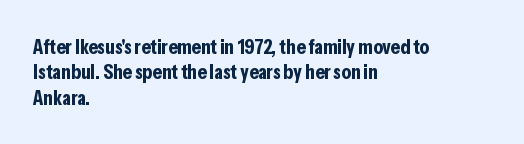
The image shows 21 px bold type, upright; set left-aligned, line spacing 1.21x, normal letter spacing, not underlined.
